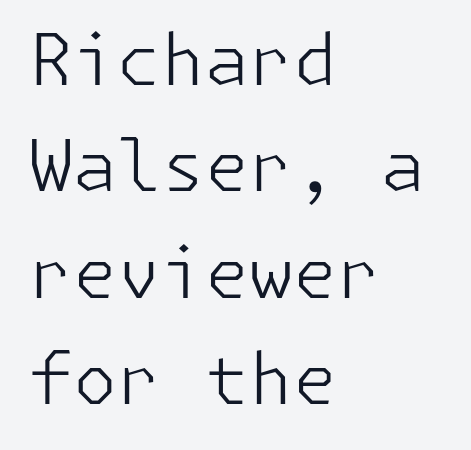
{"serif": "no", "italic": "no", "bold": "no", "weight": "light", "width": "normal", "stroke_contrast": "low", "x_height": "medium", "underline": "no", "align": "left", "line_spacing": "normal", "line_spacing_ratio": 1.5, "letter_spacing": "normal", "letter_spacing_em": 0.0, "glyph_px": 71}
